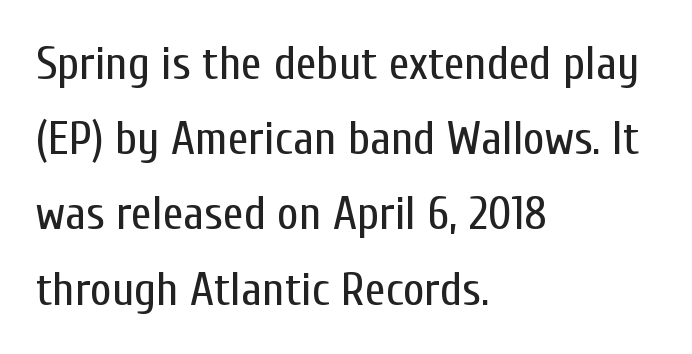
Q: Is the text bold? A: No.
Q: Is the text italic (slanted)? A: No, it is upright.
Q: Is the typeface a serif or a sans-serif typeface? A: Sans-serif.
Q: Is the text underlined? A: No.
Q: How is the paragraph aligned? A: Left-aligned.
Q: Is the spacing between letters normal or unusually wide? A: Normal.
Q: Is the spacing between lines tight, normal or loose? A: Normal.
Q: Width (condensed, normal, or wide)? A: Condensed.
Q: Stroke contrast? A: Low.
Q: x-height? A: Medium.
Q: Monospaced? A: No.
